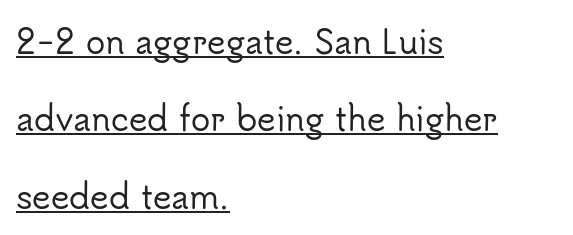
The image shows 32 px sans-serif type, upright; set left-aligned, loose line spacing (2.42x), normal letter spacing, underlined; low stroke contrast and a small x-height.
